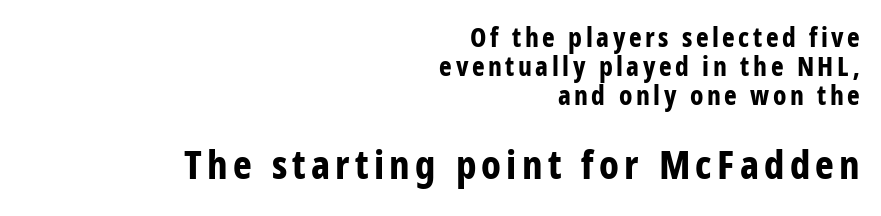
Q: Is the text bold? A: Yes.
Q: Is the text italic (slanted)? A: No, it is upright.
Q: Is the typeface a serif or a sans-serif typeface? A: Sans-serif.
Q: Is the text underlined? A: No.
Q: How is the paragraph aligned? A: Right-aligned.
Q: Is the spacing between lines tight, normal or loose? A: Tight.
Q: Which block of text is set in a larger size, the first (top) or the second (bottom)? A: The second (bottom) one.
Q: Width (condensed, normal, or wide)? A: Condensed.
Q: Stroke contrast? A: Low.
Q: x-height? A: Large.
Q: Monospaced? A: No.
